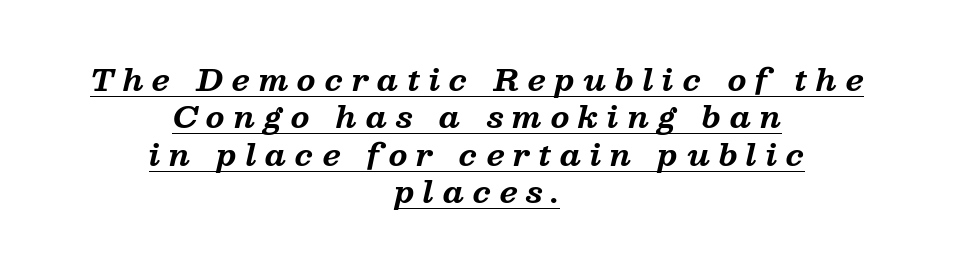
{"serif": "yes", "italic": "yes", "lean": "right", "slant_degrees": 13, "bold": "yes", "weight": "bold", "width": "normal", "stroke_contrast": "medium", "x_height": "medium", "monospaced": "no", "underline": "yes", "align": "center", "line_spacing": "normal", "line_spacing_ratio": 1.25, "letter_spacing": "wide", "letter_spacing_em": 0.29, "glyph_px": 30}
